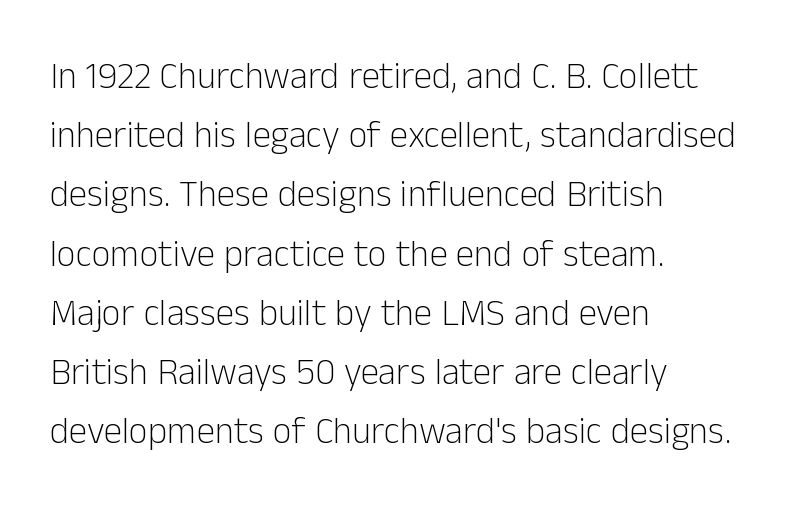
{"serif": "no", "italic": "no", "bold": "no", "weight": "light", "width": "normal", "stroke_contrast": "low", "x_height": "medium", "monospaced": "no", "underline": "no", "align": "left", "line_spacing": "normal", "line_spacing_ratio": 1.6, "letter_spacing": "normal", "letter_spacing_em": 0.0, "glyph_px": 37}
